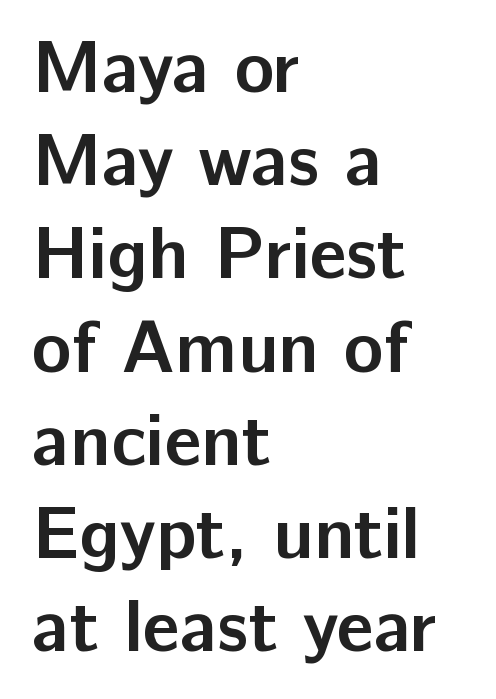
The image shows 74 px semibold sans-serif type, upright; set left-aligned, normal line spacing (1.26x), normal letter spacing, not underlined; low stroke contrast and a medium x-height.
